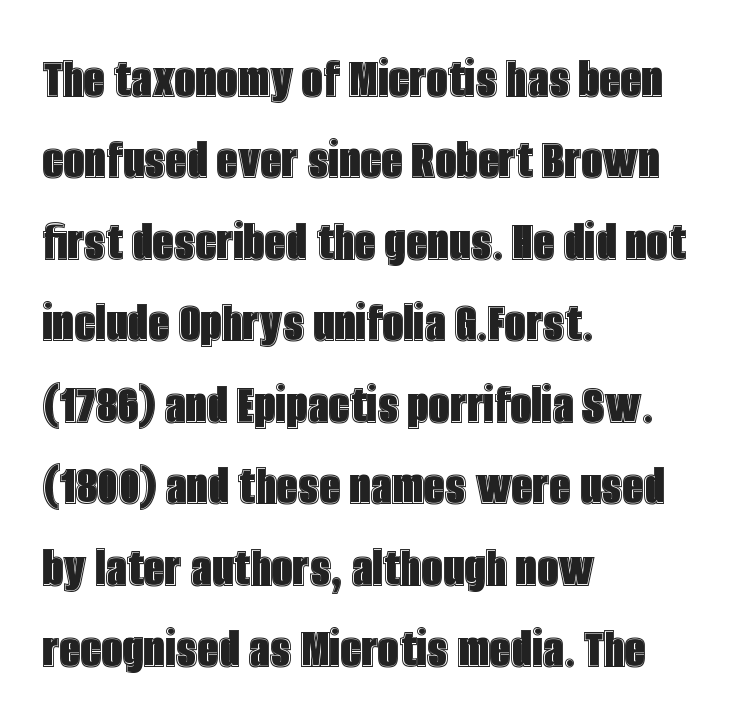
{"italic": "no", "width": "condensed", "x_height": "large", "monospaced": "no", "underline": "no", "align": "left", "line_spacing": "normal", "line_spacing_ratio": 1.38, "letter_spacing": "normal", "letter_spacing_em": 0.0, "glyph_px": 59}
